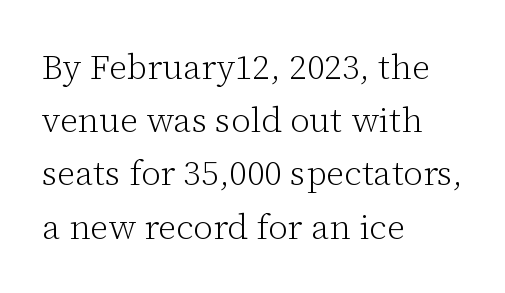
Spacing verdict: proportional, widths tailored to each character. The strokes carry an ordinary text weight at most. A roman cut, with each character standing at attention. Leading matches the norm, producing a regular column.
